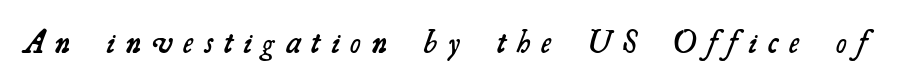
The image shows 32 px semibold serif type; set unusually wide letter spacing (+0.35 em), not underlined; medium stroke contrast and a small x-height.
